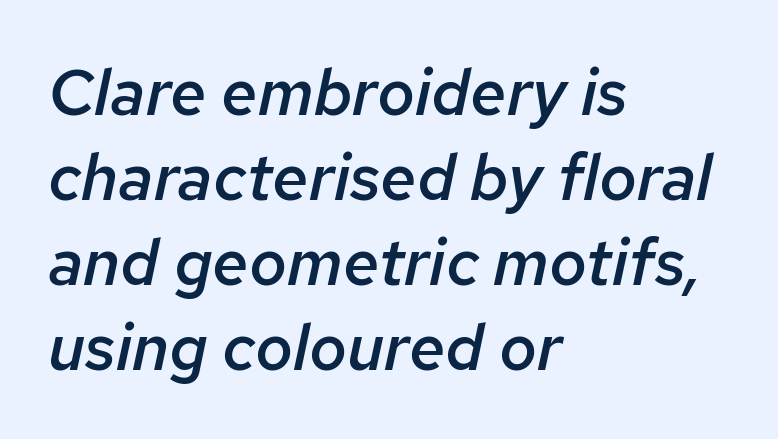
{"italic": "yes", "lean": "right", "slant_degrees": 12, "bold": "semi", "weight": "semibold", "width": "normal", "stroke_contrast": "low", "x_height": "medium", "monospaced": "no", "underline": "no", "align": "left", "line_spacing": "normal", "line_spacing_ratio": 1.31, "letter_spacing": "normal", "letter_spacing_em": 0.0, "glyph_px": 65}
